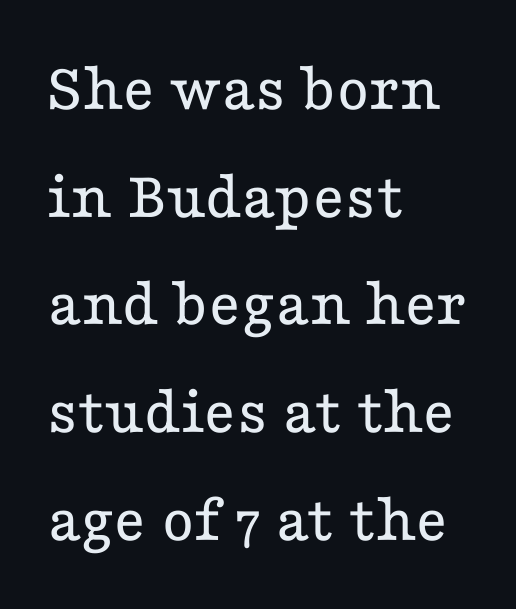
The image shows 69 px regular-weight, wide serif type, upright; set left-aligned, normal line spacing (1.56x), normal letter spacing, not underlined; low stroke contrast and a medium x-height.
